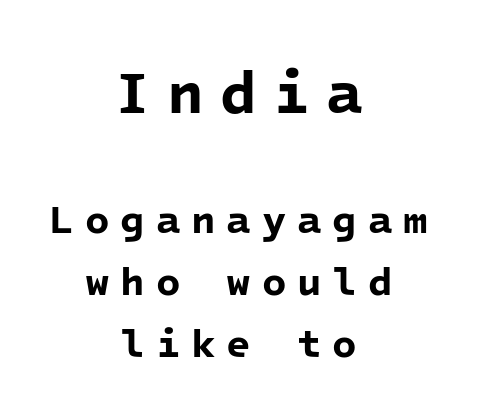
The image shows 60 px bold sans-serif type, monospaced; set centered, normal line spacing (1.56x), unusually wide letter spacing (+0.27 em), not underlined; the first (top) block is 1.5x larger; low stroke contrast and a medium x-height.
